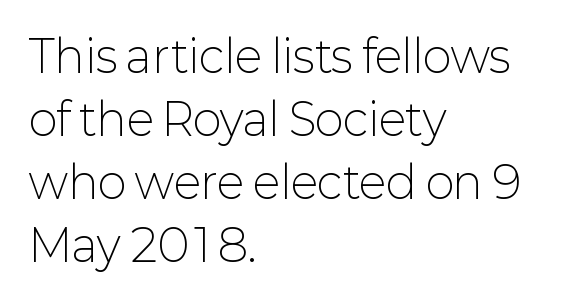
The image shows 44 px light sans-serif type, upright; set left-aligned, normal line spacing (1.43x), normal letter spacing, not underlined; low stroke contrast and a medium x-height.
